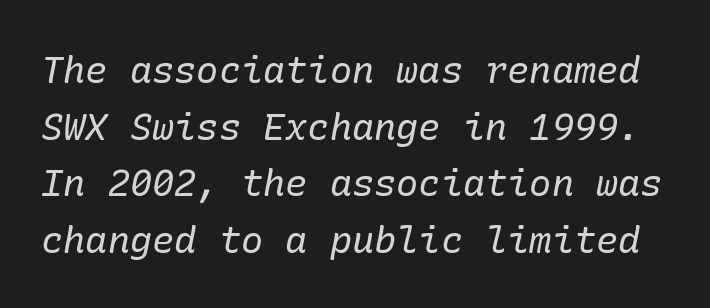
{"italic": "yes", "lean": "right", "slant_degrees": 10, "bold": "no", "weight": "regular", "width": "normal", "stroke_contrast": "low", "x_height": "medium", "underline": "no", "line_spacing": "normal", "line_spacing_ratio": 1.53, "letter_spacing": "normal", "letter_spacing_em": 0.0, "glyph_px": 37}
